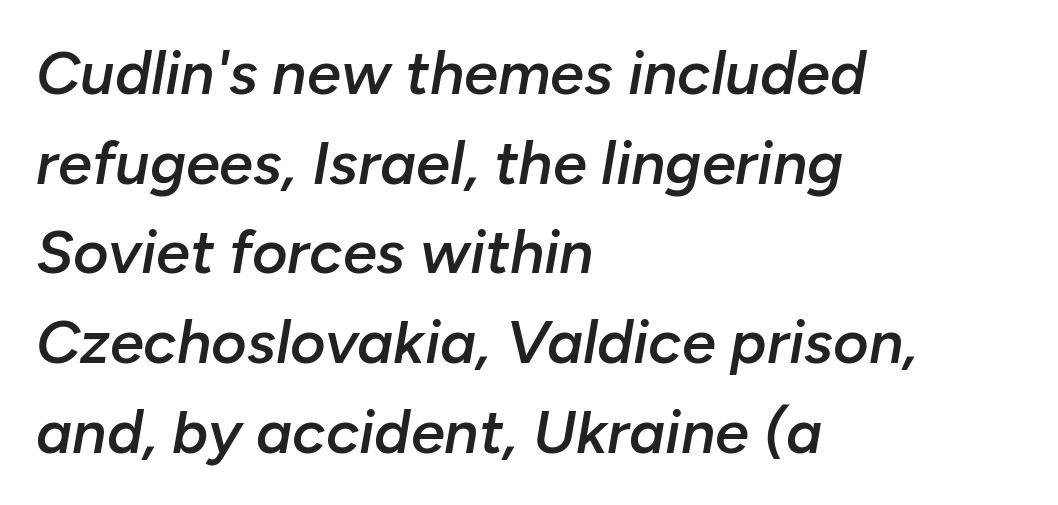
The image shows 61 px semibold type, italic (leaning right); set left-aligned, normal line spacing (1.47x), normal letter spacing, not underlined; low stroke contrast and a medium x-height.
